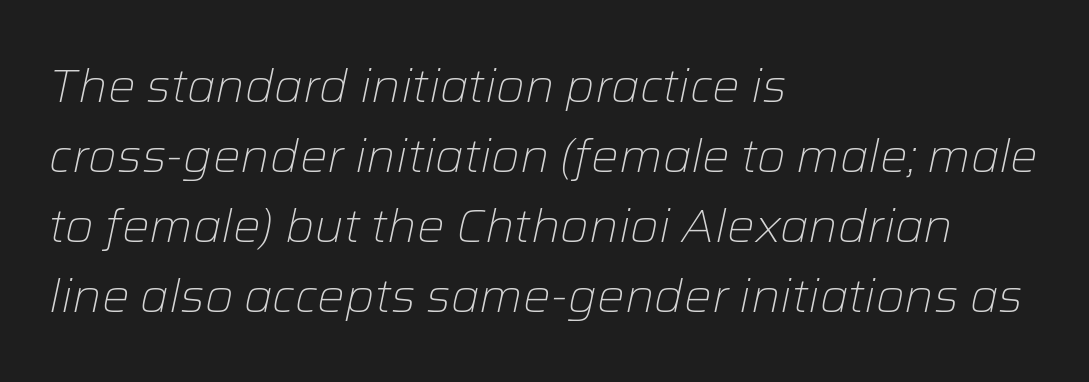
The font is comparable to plain body text, perhaps lighter. In terms of posture, this sample is oblique. The gaps between neighbouring characters are ordinary and unremarkable. Here the designer chose a conventional face with non-uniform glyph widths. Alignment: flush left.
